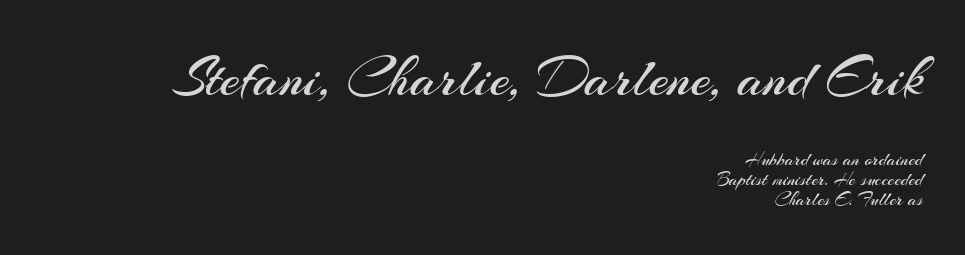
{"serif": "no", "bold": "no", "weight": "regular", "width": "normal", "stroke_contrast": "medium", "x_height": "small", "monospaced": "no", "underline": "no", "align": "right", "line_spacing": "tight", "line_spacing_ratio": 1.05, "letter_spacing": "normal", "letter_spacing_em": 0.0, "larger_block": "first", "size_ratio": 3.0, "glyph_px": 57}
